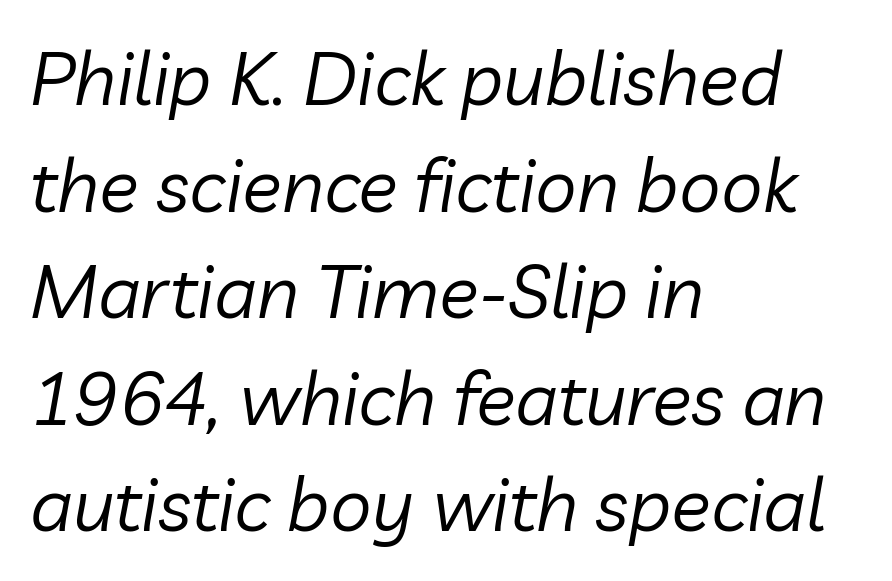
Does extra space separate the letters? No, they use regular spacing. Visually the block forms a straight wall on the left and a jagged coastline on the right. The cut favours lightness, reaching ordinary text weight at its darkest. Whoever set this chose a conventional vertical rhythm. Looks like regular typesetting: each glyph gets only the width it needs.
